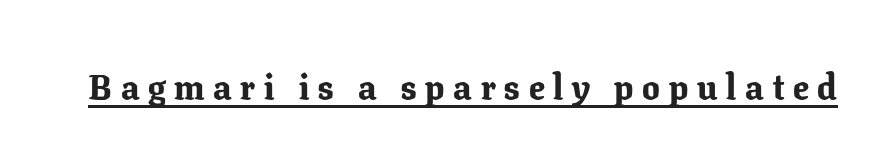
The image shows 35 px bold serif type, upright; set unusually wide letter spacing (+0.25 em), underlined; low stroke contrast and a medium x-height.
